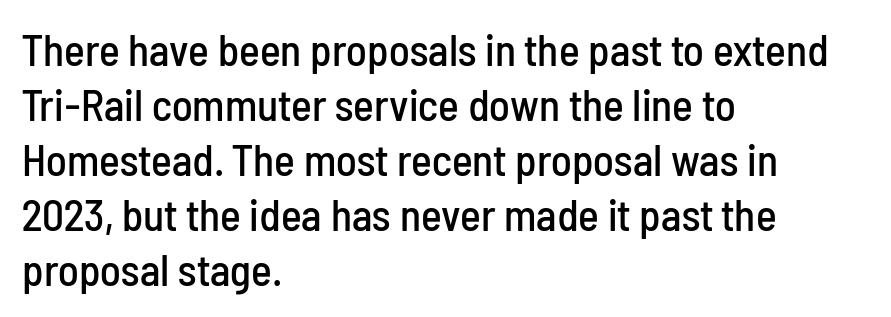
Q: Is the text italic (slanted)? A: No, it is upright.
Q: Is the typeface a serif or a sans-serif typeface? A: Sans-serif.
Q: Is the text underlined? A: No.
Q: How is the paragraph aligned? A: Left-aligned.
Q: Is the spacing between letters normal or unusually wide? A: Normal.
Q: Is the spacing between lines tight, normal or loose? A: Normal.
Q: Width (condensed, normal, or wide)? A: Condensed.
Q: Stroke contrast? A: Low.
Q: x-height? A: Medium.
Q: Monospaced? A: No.
